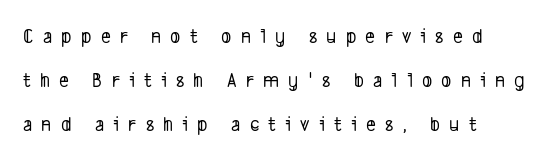
Notice how the passage keeps a crisp vertical edge on the left only. Compared with typical body copy, the letter spacing here is much looser. The designer dialed line spacing up above the default. The string is rendered with underlining switched off.
